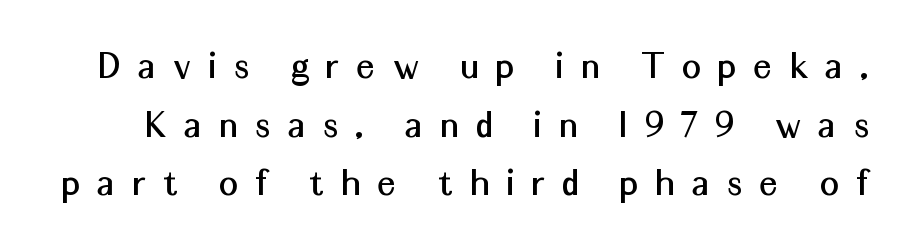
I'd call this a sans setting — the letters go barefoot. Underlining? Definitely not there. The letters advance in unequal steps, a hallmark of proportional type. Designer's note — italics off, roman on.
